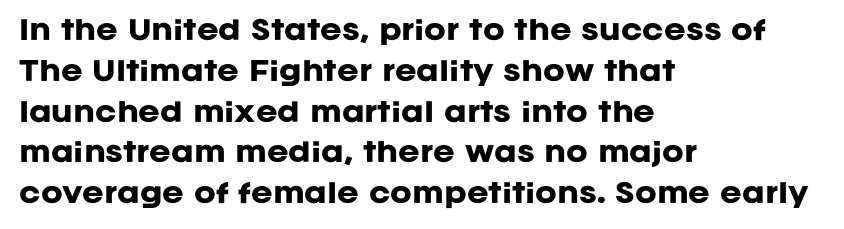
A dark, heavy texture on the line: the type is bold. Characters follow at the spacing the type designer built in. The designer left line spacing at the default. Unmarked baselines from the first word to the last. Posture: vertical.
